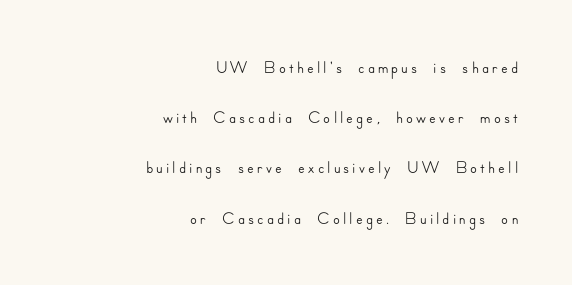
{"italic": "no", "underline": "no", "align": "right", "line_spacing": "loose", "line_spacing_ratio": 2.01, "glyph_px": 25}
